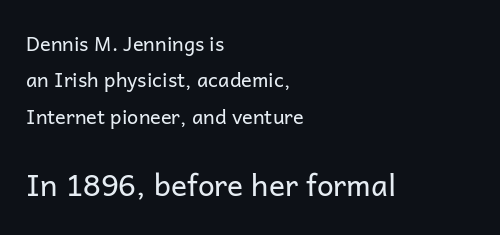
The image shows 30 px regular-weight sans-serif type, upright; set left-aligned, line spacing 1.82x, normal letter spacing, not underlined; the second (bottom) block is 1.5x larger; low stroke contrast and a medium x-height.
